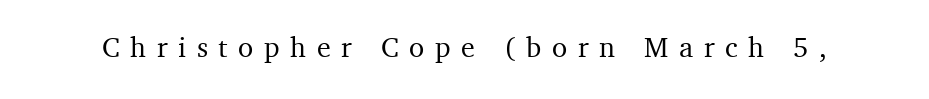
The image shows 28 px serif type, upright; set unusually wide letter spacing (+0.38 em), not underlined; medium stroke contrast and a medium x-height.
